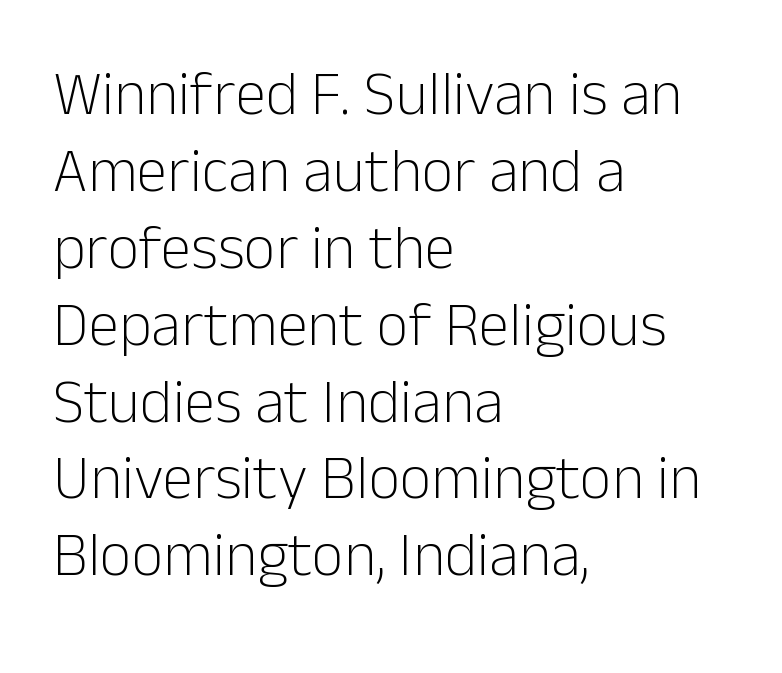
{"serif": "no", "italic": "no", "bold": "no", "weight": "light", "width": "normal", "stroke_contrast": "low", "x_height": "medium", "monospaced": "no", "underline": "no", "align": "left", "line_spacing_ratio": 1.24, "letter_spacing": "normal", "letter_spacing_em": 0.0, "glyph_px": 62}
